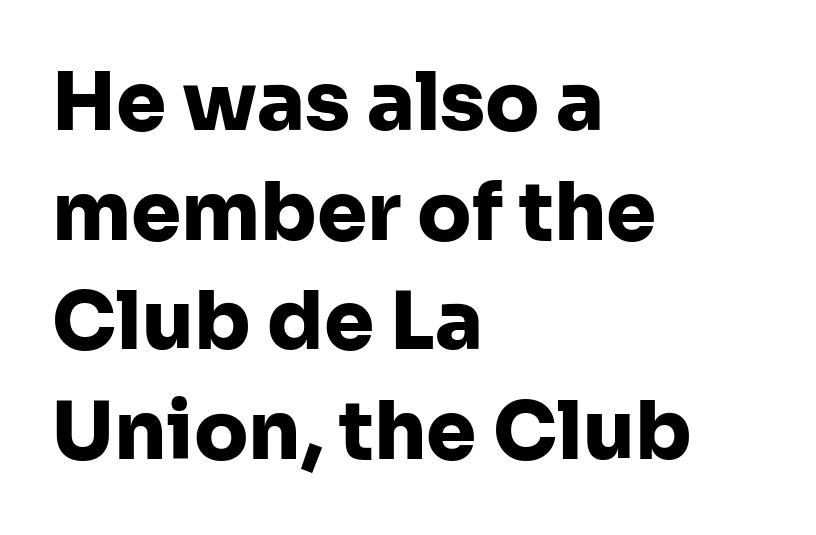
These lines are set flush left with a ragged right edge. Is the type bold? Yes — the strokes are clearly thick and heavy. Students, observe: this is what conventionally led text looks like. Does the type have serifs? No, each stem ends abruptly. Looks like regular typesetting: each glyph gets only the width it needs.
